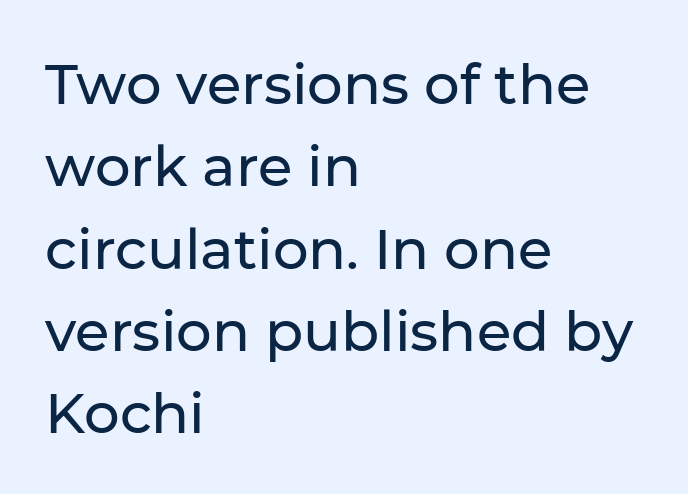
The image shows 56 px sans-serif type, upright; set left-aligned, normal line spacing (1.47x), normal letter spacing, not underlined; low stroke contrast and a medium x-height.
